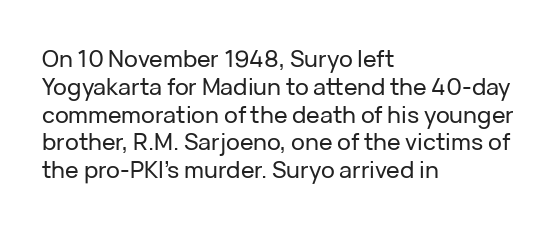
The image shows 23 px text type, upright; set left-aligned, line spacing 1.21x, normal letter spacing, not underlined.
